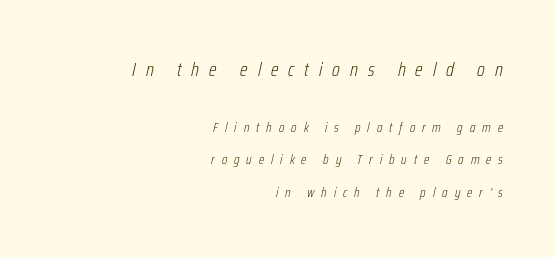
Leading: increased. The characters are drawn with everyday or finer stroke widths. Italic: yes, the glyphs are oblique. Does the copy run flush right? Yes — the right margin is perfectly even. Lines of text with bare space underneath. Short note: letters widely spaced.
